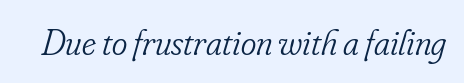
Q: Is the text bold? A: No.
Q: Is the text italic (slanted)? A: Yes, it leans right by about 16 degrees.
Q: Is the typeface a serif or a sans-serif typeface? A: Serif.
Q: Is the text underlined? A: No.
Q: Is the spacing between letters normal or unusually wide? A: Normal.
Q: Width (condensed, normal, or wide)? A: Condensed.
Q: Stroke contrast? A: Low.
Q: x-height? A: Small.
Q: Monospaced? A: No.
